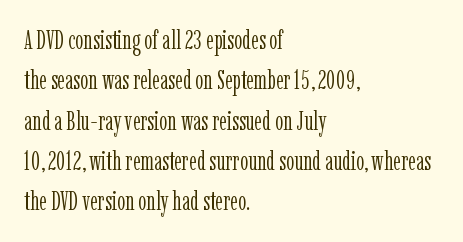
Check the space under the baseline: it is left empty. The type sits square on the baseline with zero lean. Line spacing here is normal. Casual observation: everything's shoved over to the left. Honestly, the letter spacing is just normal — you wouldn't notice it.
